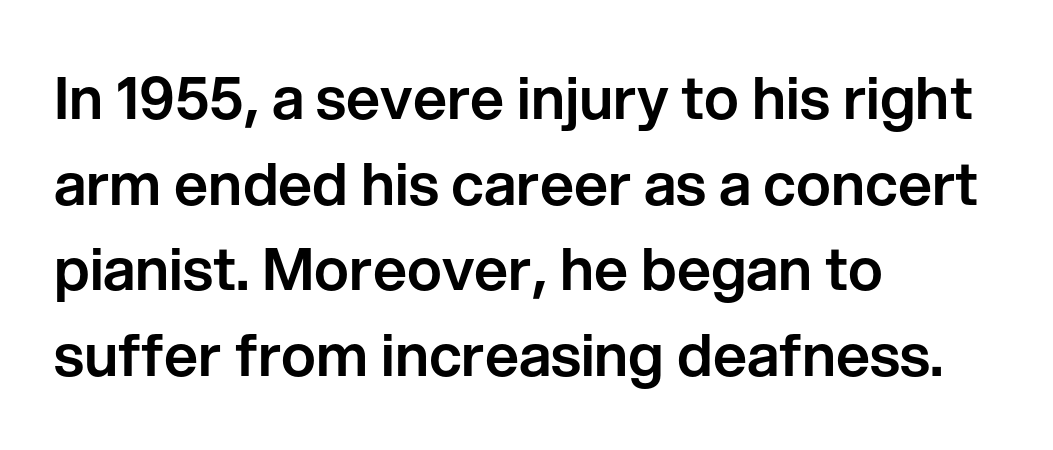
The rendering uses natural spacing where letterforms have individual widths. Does the type have serifs? No, each stem ends abruptly. The space between consecutive lines is moderate. The space beneath each line is pristine and unruled. The line texture is even and compact thanks to regular tracking.
